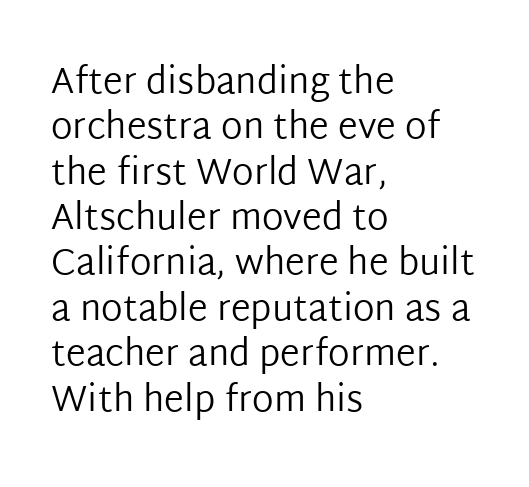
Does the type have serifs? No, each stem ends abruptly. Characters remain perfectly vertical along every line. Words appear dense and cohesive because spacing is normal. Think of a printed novel: that variable character pitch is what you see here. Leading: standard. Words float on clear page, feet unadorned.
